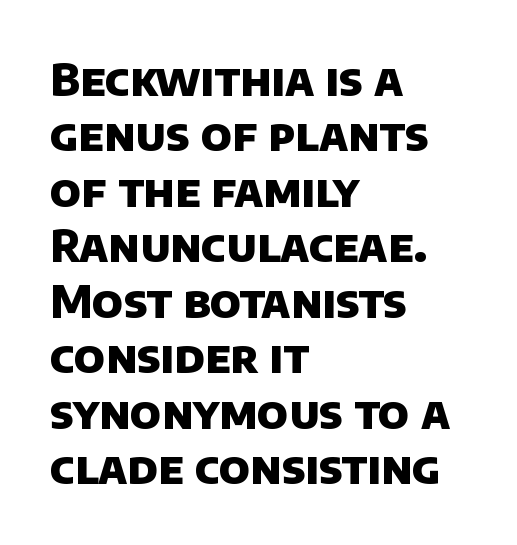
Q: Is the text bold? A: Yes.
Q: Is the typeface a serif or a sans-serif typeface? A: Sans-serif.
Q: Is the text underlined? A: No.
Q: How is the paragraph aligned? A: Left-aligned.
Q: Is the spacing between letters normal or unusually wide? A: Normal.
Q: Is the spacing between lines tight, normal or loose? A: Normal.
Q: Width (condensed, normal, or wide)? A: Normal.
Q: Stroke contrast? A: Low.
Q: x-height? A: Large.
Q: Monospaced? A: No.
